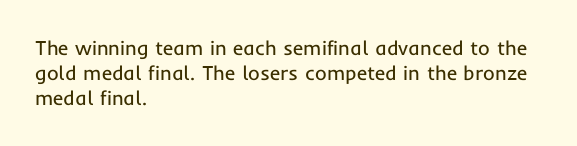
{"italic": "no", "bold": "no", "underline": "no", "align": "left", "line_spacing_ratio": 1.24, "letter_spacing": "normal", "letter_spacing_em": 0.0, "glyph_px": 20}
